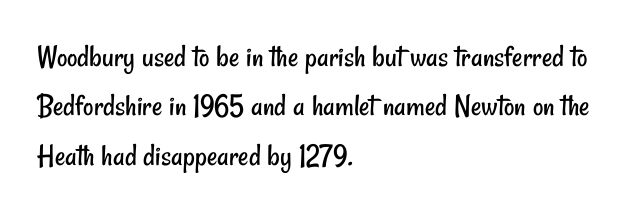
Q: Is the text bold? A: No.
Q: Is the typeface a serif or a sans-serif typeface? A: Sans-serif.
Q: Is the text underlined? A: No.
Q: How is the paragraph aligned? A: Left-aligned.
Q: Is the spacing between letters normal or unusually wide? A: Normal.
Q: Is the spacing between lines tight, normal or loose? A: Normal.
Q: Width (condensed, normal, or wide)? A: Condensed.
Q: Stroke contrast? A: Low.
Q: x-height? A: Small.
Q: Monospaced? A: No.
